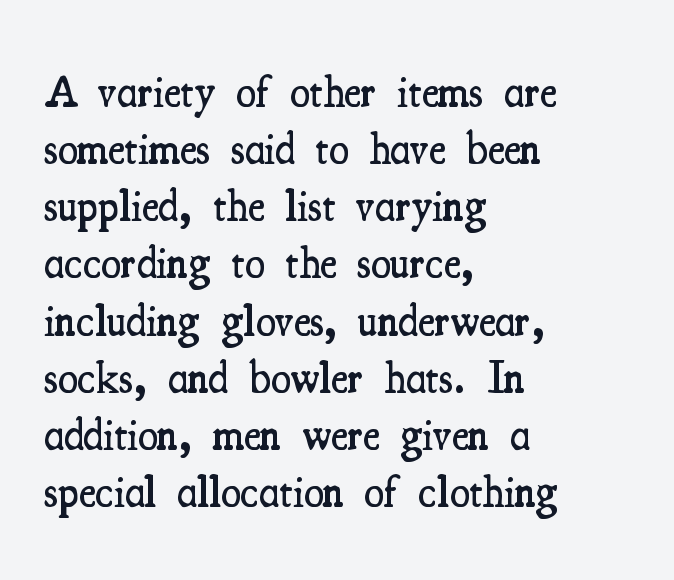
The image shows 45 px semibold, condensed serif type, upright; set left-aligned, normal line spacing (1.27x), normal letter spacing, not underlined; medium stroke contrast and a small x-height.
